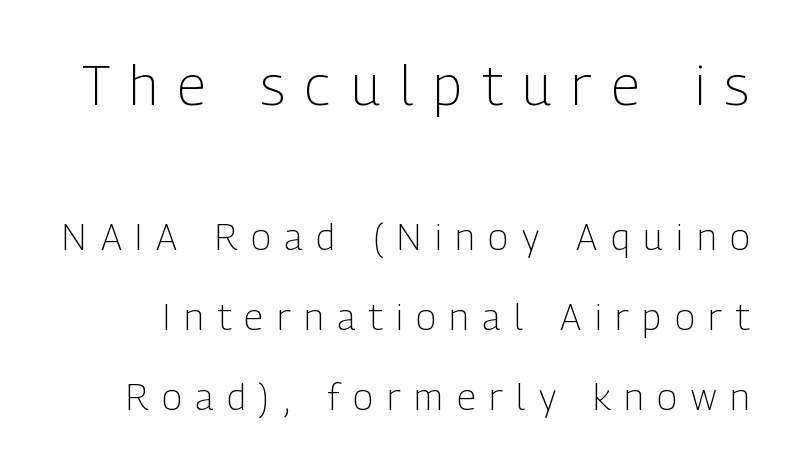
Reading top to bottom, the characters get smaller at the block break. A quiet, ordinary-to-light weight characterises the typeface. The vertical gap from one line to the next is large. Nope, not italic — everything's standing straight. The characters display no serif detailing; their extremities are plain. You could only call the tracking loose — the letters float apart.
